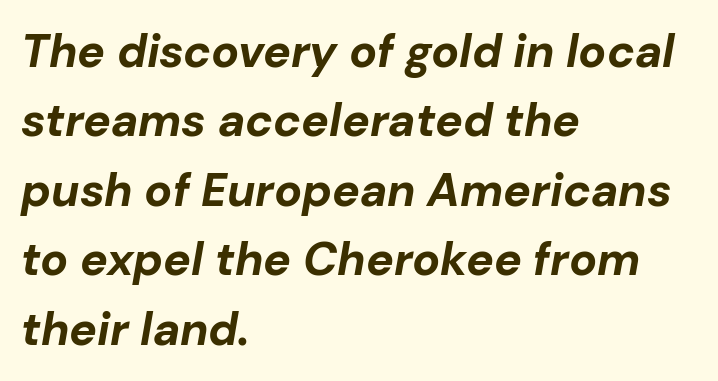
The image shows 46 px bold type, italic (leaning right); set left-aligned, normal line spacing (1.51x), normal letter spacing, not underlined; low stroke contrast and a medium x-height.
